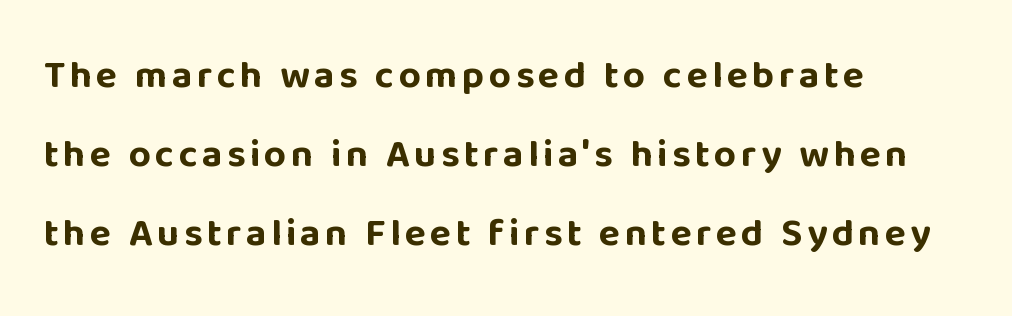
The image shows 39 px bold sans-serif type, upright; set left-aligned, loose line spacing (2.02x), not underlined; low stroke contrast and a large x-height.
